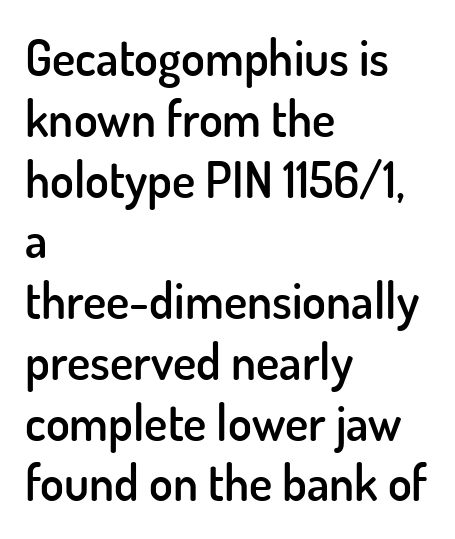
This rendering features lettering with no underline. The lettering stays uniformly vertical, giving the passage a roman look. The tracking reads as untouched default to a designer's eye. Reading down the block, your eye returns to a fixed left position each line. The passage shown is typed in a proportional face where columns would drift. Each glyph is drawn with semibold strokes, heavier than normal yet not fully bold.
